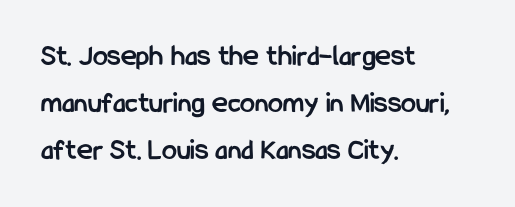
Q: Is the text bold? A: Yes.
Q: Is the text italic (slanted)? A: No, it is upright.
Q: Is the typeface a serif or a sans-serif typeface? A: Sans-serif.
Q: Is the text underlined? A: No.
Q: How is the paragraph aligned? A: Left-aligned.
Q: Is the spacing between letters normal or unusually wide? A: Normal.
Q: Is the spacing between lines tight, normal or loose? A: Normal.
Q: Width (condensed, normal, or wide)? A: Condensed.
Q: Stroke contrast? A: Low.
Q: x-height? A: Medium.
Q: Monospaced? A: No.
